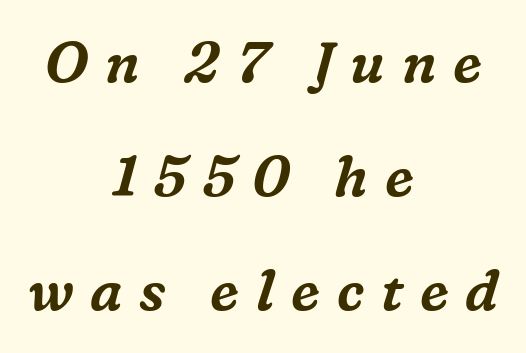
The image shows 56 px serif type, italic (leaning right); set centered, loose line spacing (2.04x), unusually wide letter spacing (+0.3 em), not underlined; medium stroke contrast and a medium x-height.
